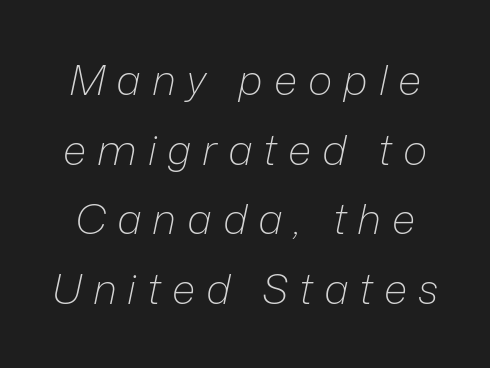
{"italic": "yes", "lean": "right", "slant_degrees": 12, "bold": "no", "weight": "light", "width": "normal", "stroke_contrast": "low", "x_height": "medium", "monospaced": "no", "underline": "no", "line_spacing": "normal", "line_spacing_ratio": 1.66, "letter_spacing": "wide", "letter_spacing_em": 0.26, "glyph_px": 42}
